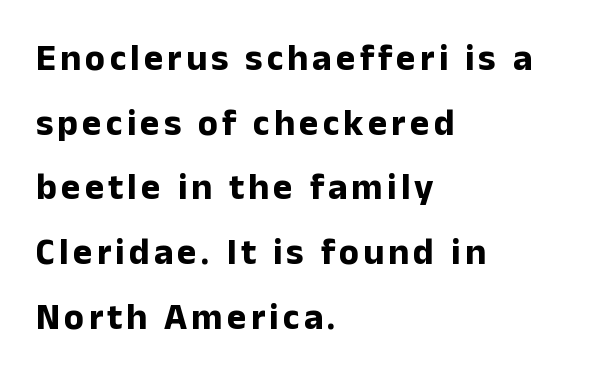
{"serif": "no", "italic": "no", "bold": "yes", "weight": "bold", "width": "normal", "stroke_contrast": "low", "x_height": "medium", "monospaced": "no", "underline": "no", "align": "left", "line_spacing_ratio": 1.75, "glyph_px": 37}
